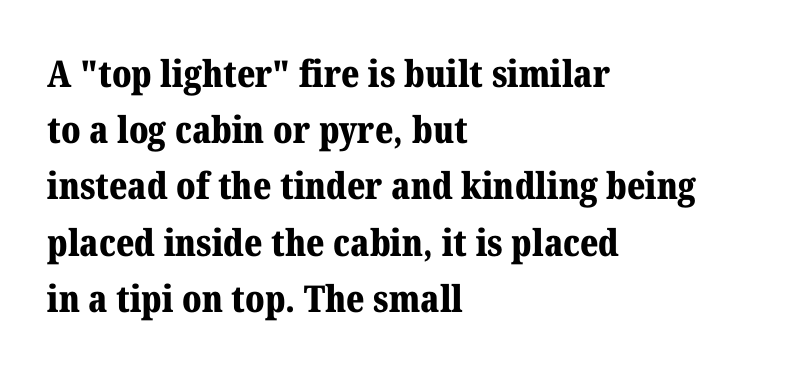
Horizontally, the lines are justified to the leading edge only. Spacing verdict: proportional, widths tailored to each character. Look at the stroke-to-counter ratio: heavy, a bold. There is no visible air inserted between adjacent glyphs.
